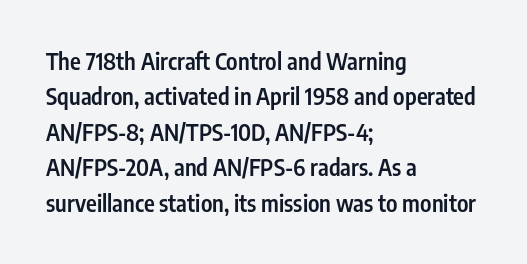
A bit beefed up — I'd call it semibold rather than bold. Upright lettering throughout. Students, observe: this is what conventionally led text looks like. The typesetter chose a ragged-right arrangement here. The rendering keeps characters at their native spacing. Only glyphs here, with clear space below each row.
